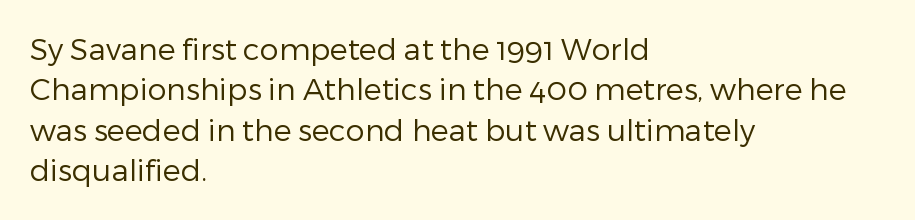
The characters display no serif detailing; their extremities are plain. In CSS terms this would be text-align: left. Ordinary non-slanted type is in use. A typesetter would call this proportional, since set widths differ per character.
